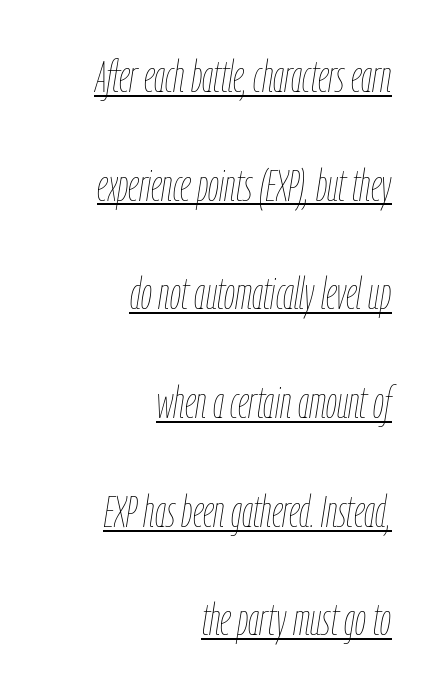
The image shows 44 px thin, condensed type, italic (leaning right); set right-aligned, loose line spacing (2.47x), normal letter spacing, underlined; low stroke contrast and a medium x-height.
